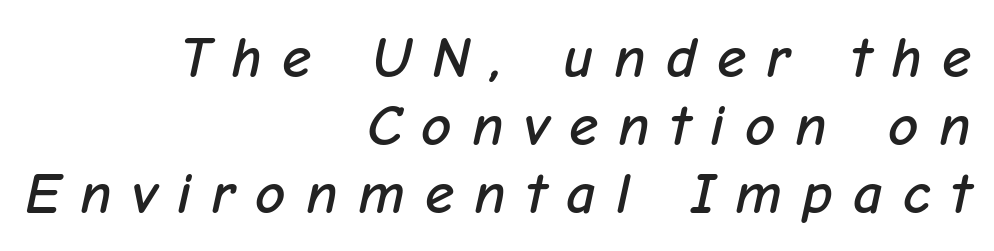
The specimen omits any rule beneath the text block's lines. Students, note that the glyphs here are deliberately spaced far apart. Quick note: interline space is minimal. The typesetter chose a ragged-left arrangement here. If you drew a line through each stem, it would be angled.
